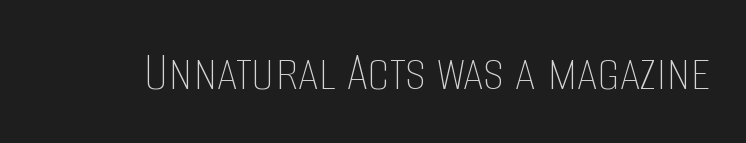
In terms of letterspacing, this is plain default setting. The lettering holds an erect, upright posture throughout. Clear beneath every line of the passage. The cut favours lightness, reaching ordinary text weight at its darkest.
